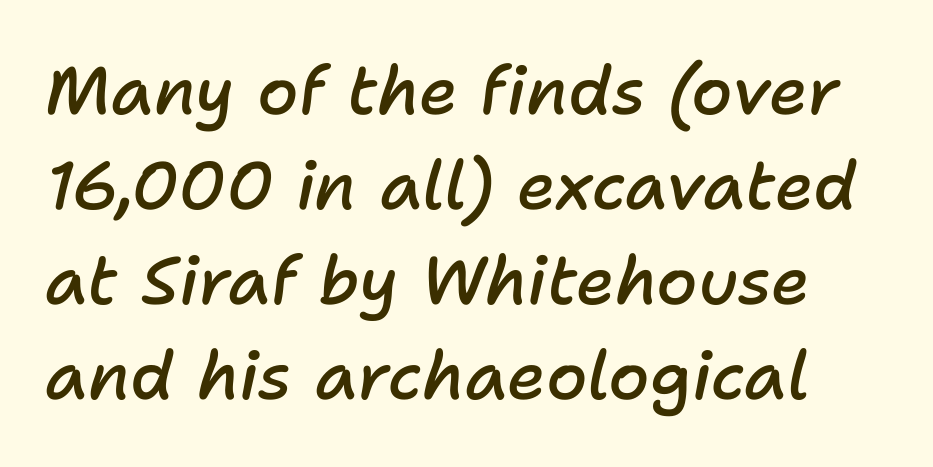
{"italic": "yes", "lean": "right", "slant_degrees": 11, "bold": "semi", "weight": "semibold", "width": "normal", "stroke_contrast": "low", "x_height": "medium", "monospaced": "no", "underline": "no", "line_spacing": "normal", "line_spacing_ratio": 1.42, "letter_spacing": "normal", "letter_spacing_em": 0.0, "glyph_px": 67}
